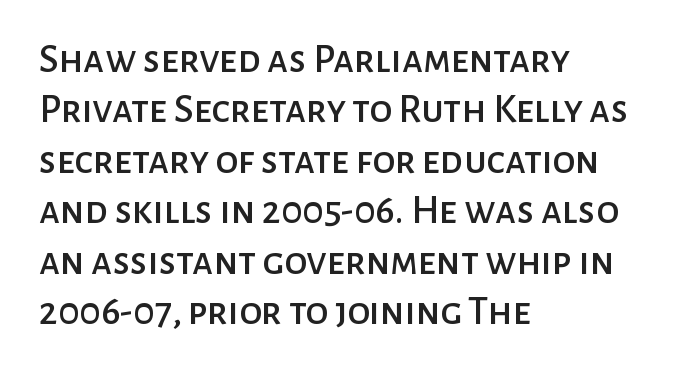
What stands out about the letter spacing? Nothing — it is the standard amount. Every stem runs plumb, perpendicular to the baseline. Do the characters align in a grid? No, the font is proportional. Font category for this specimen: sans-serif. Decoration check: the copy has no underline.
